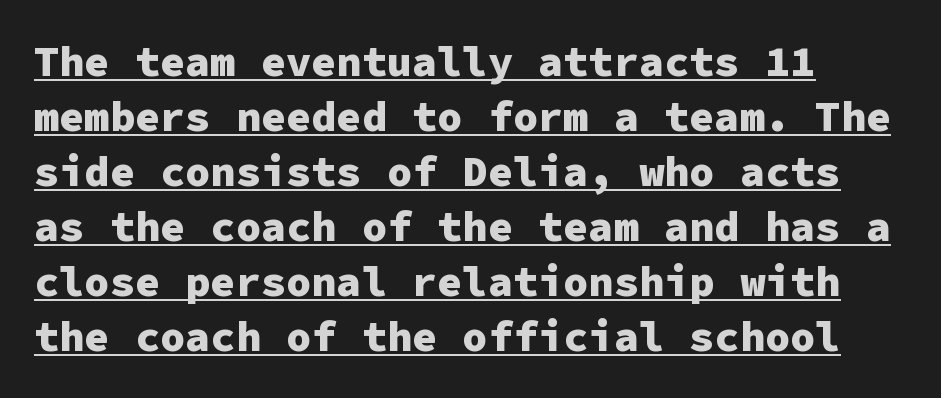
Plenty of ink on the page — the face is bold. Letterform terminals end flat and unadorned throughout the passage. The lines sit at an ordinary, default distance from one another. Rendered with straight, roman letterforms.
